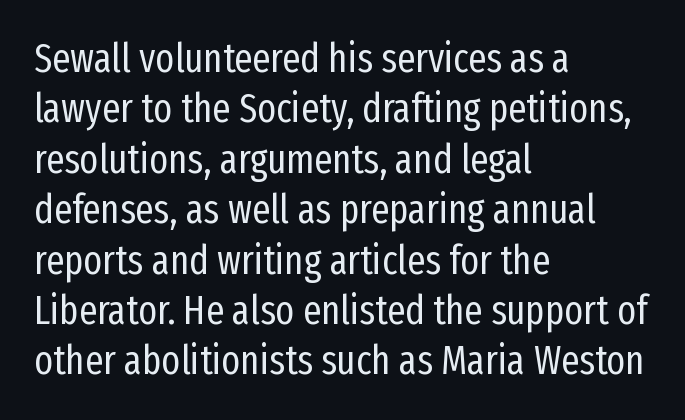
Is the letter spacing exaggerated? No — it looks like the ordinary default. Spacing verdict: proportional, widths tailored to each character. In terms of letterform style, serifs are entirely absent. This sample keeps an unexceptional amount of space between lines.
